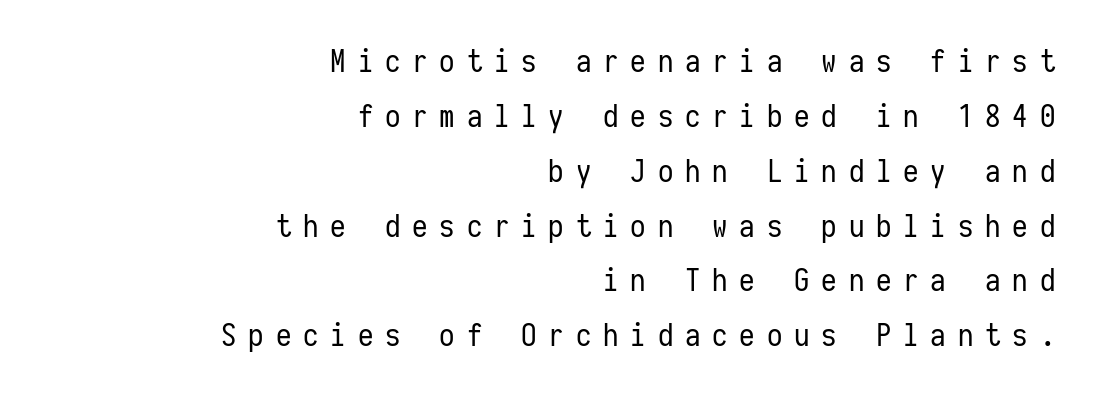
The image shows 31 px regular-weight, condensed sans-serif type, upright, monospaced; set right-aligned, line spacing 1.77x, unusually wide letter spacing (+0.38 em), not underlined; low stroke contrast and a medium x-height.
